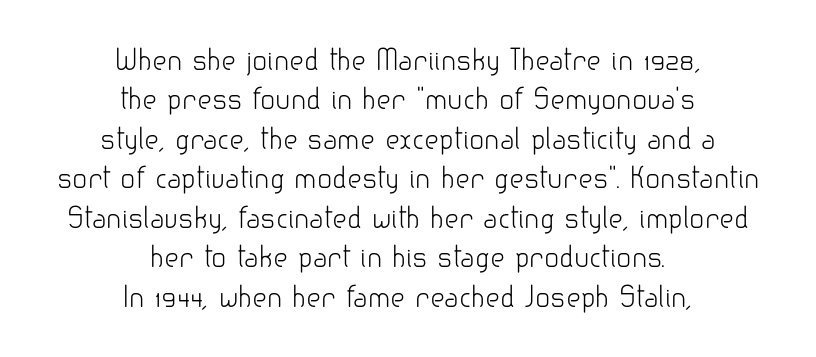
{"serif": "no", "italic": "no", "bold": "no", "weight": "light", "width": "normal", "stroke_contrast": "low", "x_height": "small", "monospaced": "no", "underline": "no", "align": "center", "line_spacing": "normal", "line_spacing_ratio": 1.41, "letter_spacing": "normal", "letter_spacing_em": 0.0, "glyph_px": 28}
